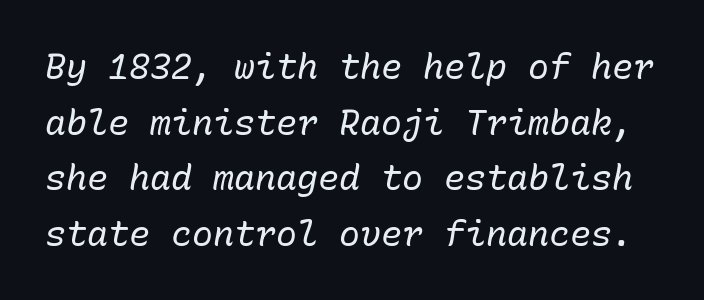
The image shows 35 px regular-weight type, italic (leaning right), monospaced; set normal line spacing (1.59x), normal letter spacing, not underlined; low stroke contrast and a medium x-height.
